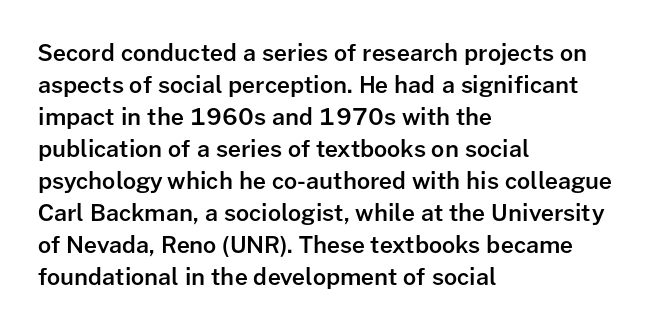
Compared with an ordinary text face, these strokes are moderately heavier — a semibold. Unlike italic type, these characters show no tilt at all. The leading is moderate, giving the passage an even texture. No extra tracking has been applied to these lines.
